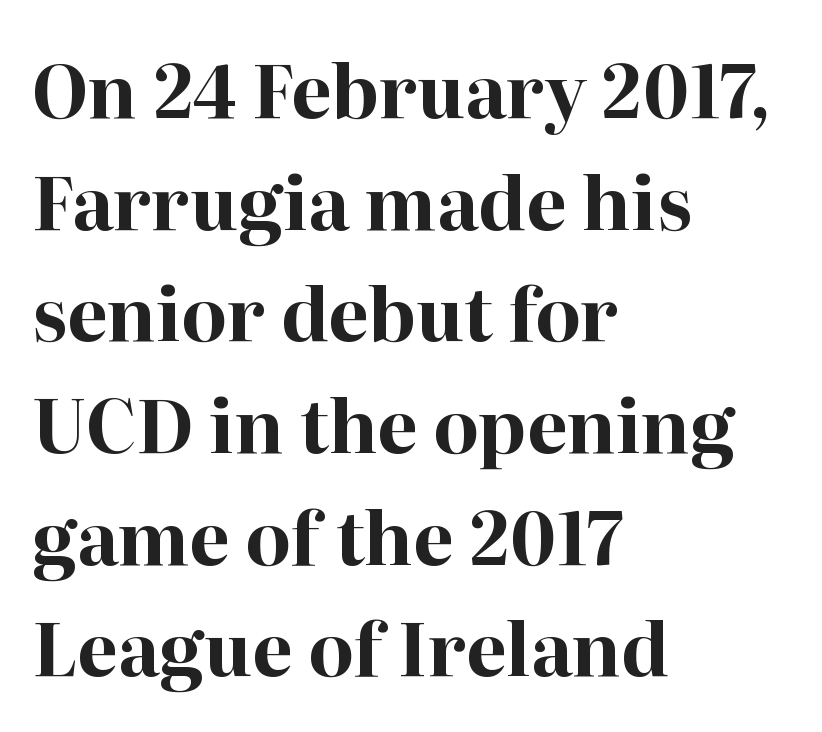
The image shows 73 px bold serif type, upright; set left-aligned, normal line spacing (1.53x), normal letter spacing, not underlined; high stroke contrast and a medium x-height.
